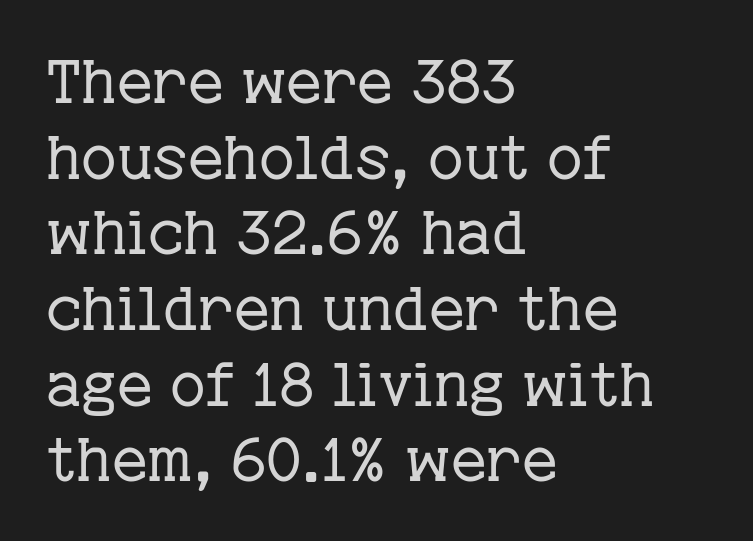
The lettering holds an erect, upright posture throughout. Compared with typical body copy, the letter spacing here is the same. A bare baseline throughout the passage. Character widths vary here, with narrow letters taking less room than wide ones.
